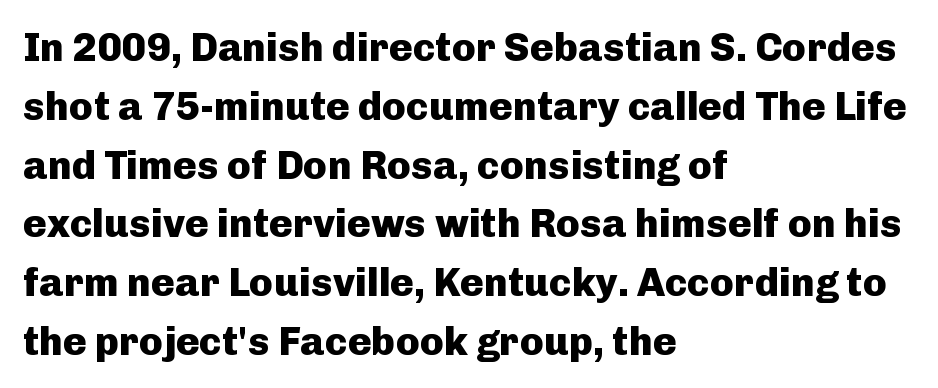
{"serif": "no", "italic": "no", "bold": "yes", "weight": "heavy", "width": "normal", "stroke_contrast": "low", "x_height": "medium", "monospaced": "no", "underline": "no", "align": "left", "line_spacing": "normal", "line_spacing_ratio": 1.47, "letter_spacing": "normal", "letter_spacing_em": 0.0, "glyph_px": 40}
